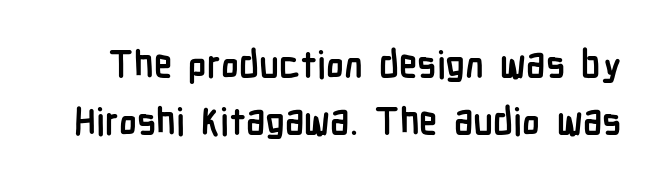
{"serif": "no", "italic": "no", "bold": "yes", "weight": "semibold", "width": "condensed", "stroke_contrast": "low", "x_height": "medium", "monospaced": "no", "underline": "no", "line_spacing": "normal", "line_spacing_ratio": 1.54, "letter_spacing": "normal", "letter_spacing_em": 0.0, "glyph_px": 37}
